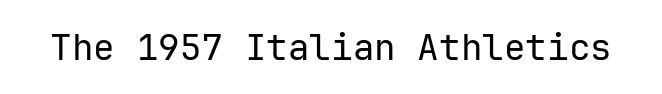
Q: Is the text bold? A: No.
Q: Is the text italic (slanted)? A: No, it is upright.
Q: Is the typeface a serif or a sans-serif typeface? A: Sans-serif.
Q: Is the text underlined? A: No.
Q: Is the spacing between letters normal or unusually wide? A: Normal.
Q: Width (condensed, normal, or wide)? A: Normal.
Q: Stroke contrast? A: Low.
Q: x-height? A: Medium.
